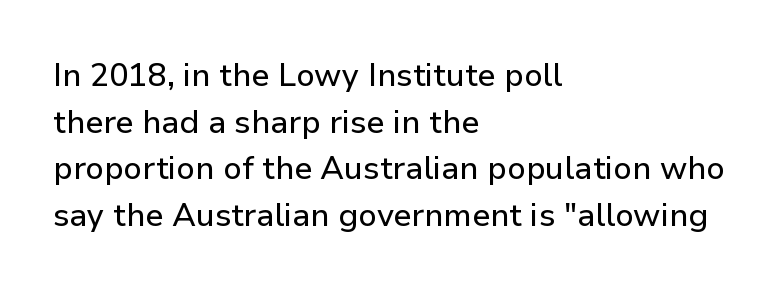
The image shows 32 px sans-serif type, upright; set left-aligned, normal line spacing (1.46x), normal letter spacing, not underlined; low stroke contrast and a medium x-height.
